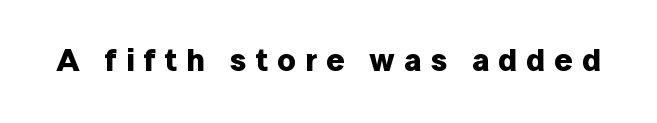
Q: Is the text bold? A: Yes.
Q: Is the text italic (slanted)? A: No, it is upright.
Q: Is the typeface a serif or a sans-serif typeface? A: Sans-serif.
Q: Is the text underlined? A: No.
Q: Is the spacing between letters normal or unusually wide? A: Unusually wide.
Q: Width (condensed, normal, or wide)? A: Normal.
Q: Stroke contrast? A: Low.
Q: x-height? A: Medium.
Q: Monospaced? A: No.
